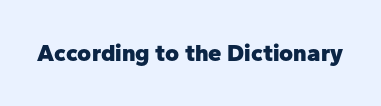
Q: Is the text bold? A: Yes.
Q: Is the text italic (slanted)? A: No, it is upright.
Q: Is the text underlined? A: No.
Q: Is the spacing between letters normal or unusually wide? A: Normal.
